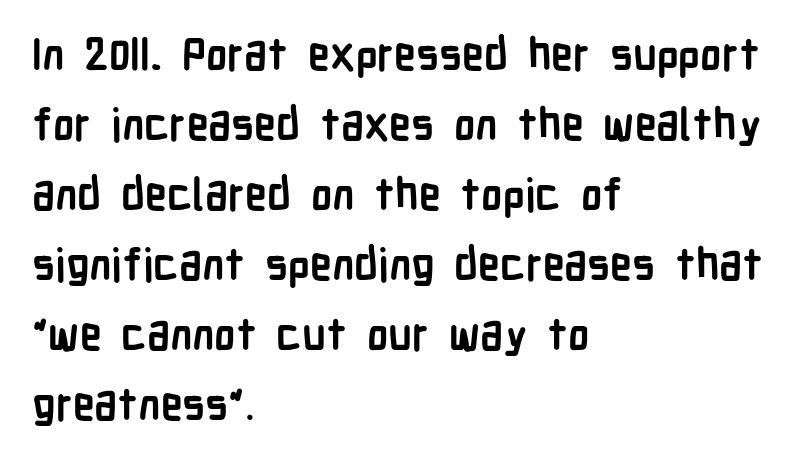
Q: Is the text bold? A: Yes.
Q: Is the text italic (slanted)? A: No, it is upright.
Q: Is the typeface a serif or a sans-serif typeface? A: Sans-serif.
Q: Is the text underlined? A: No.
Q: How is the paragraph aligned? A: Left-aligned.
Q: Is the spacing between letters normal or unusually wide? A: Normal.
Q: Is the spacing between lines tight, normal or loose? A: Normal.
Q: Width (condensed, normal, or wide)? A: Condensed.
Q: Stroke contrast? A: Low.
Q: x-height? A: Medium.
Q: Monospaced? A: No.
